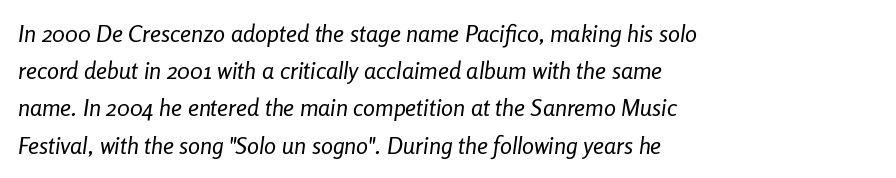
The foot of each line stays bare and open. Posture: slanted. Quick note: interline space is typical. Compared with a centered layout, this one pins lines to the left instead. Stroke thickness stays within the range of a standard reading face or lighter. How are the letters spaced? Ordinarily, with no added tracking.
